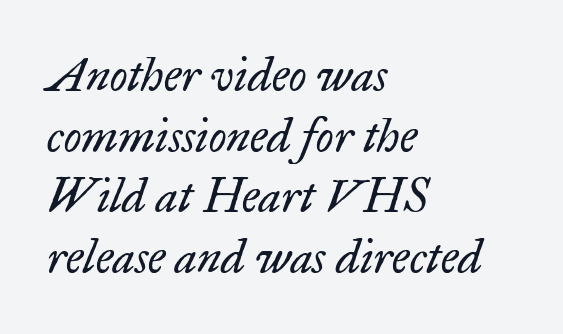
The image shows 46 px regular-weight serif type, italic (leaning right); set left-aligned, normal line spacing (1.32x), normal letter spacing, not underlined; low stroke contrast and a small x-height.
